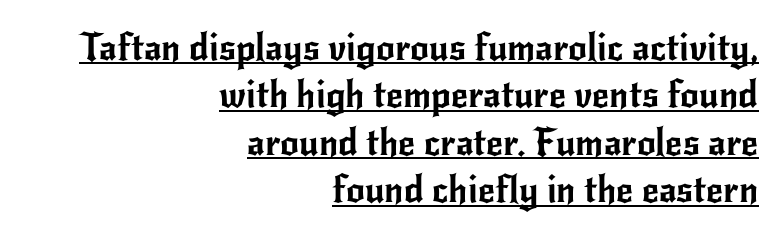
The image shows 37 px sans-serif type, upright; set right-aligned, normal line spacing (1.28x), normal letter spacing, underlined; low stroke contrast and a small x-height.
